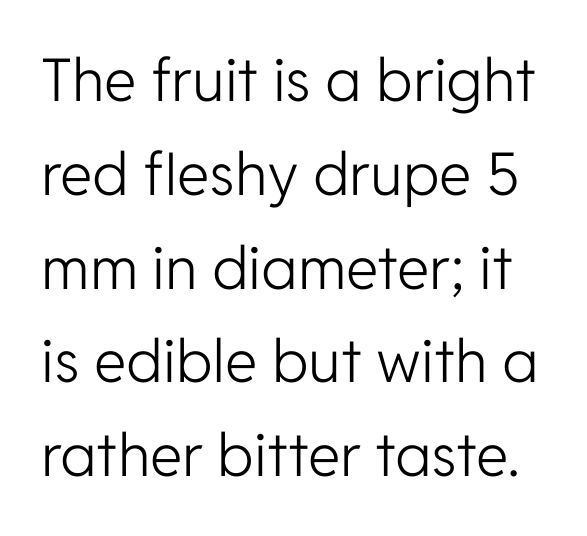
{"serif": "no", "italic": "no", "bold": "no", "weight": "light", "width": "normal", "stroke_contrast": "low", "x_height": "medium", "monospaced": "no", "underline": "no", "line_spacing": "normal", "line_spacing_ratio": 1.59, "letter_spacing": "normal", "letter_spacing_em": 0.0, "glyph_px": 59}
